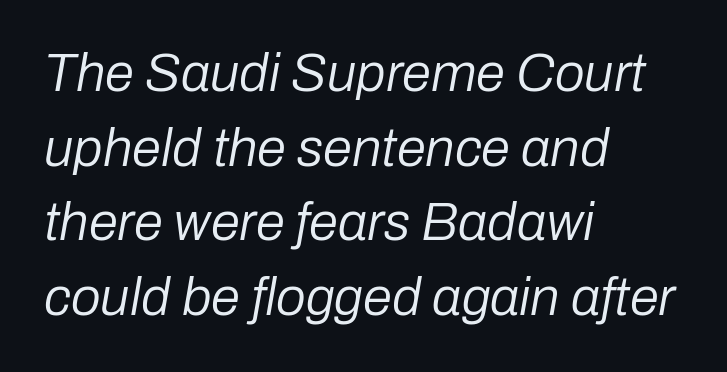
Q: Is the text bold? A: No.
Q: Is the text italic (slanted)? A: Yes, it leans right by about 10 degrees.
Q: Is the text underlined? A: No.
Q: How is the paragraph aligned? A: Left-aligned.
Q: Is the spacing between letters normal or unusually wide? A: Normal.
Q: Is the spacing between lines tight, normal or loose? A: Normal.
Q: Width (condensed, normal, or wide)? A: Normal.
Q: Stroke contrast? A: Low.
Q: x-height? A: Medium.
Q: Monospaced? A: No.
